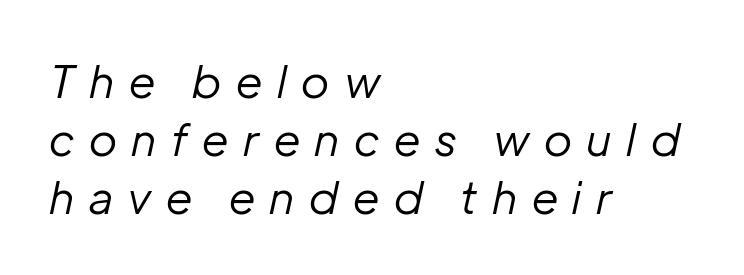
{"italic": "yes", "lean": "right", "slant_degrees": 12, "bold": "no", "weight": "regular", "width": "normal", "stroke_contrast": "low", "x_height": "medium", "monospaced": "no", "underline": "no", "align": "left", "line_spacing": "normal", "line_spacing_ratio": 1.29, "letter_spacing": "wide", "letter_spacing_em": 0.33, "glyph_px": 45}
